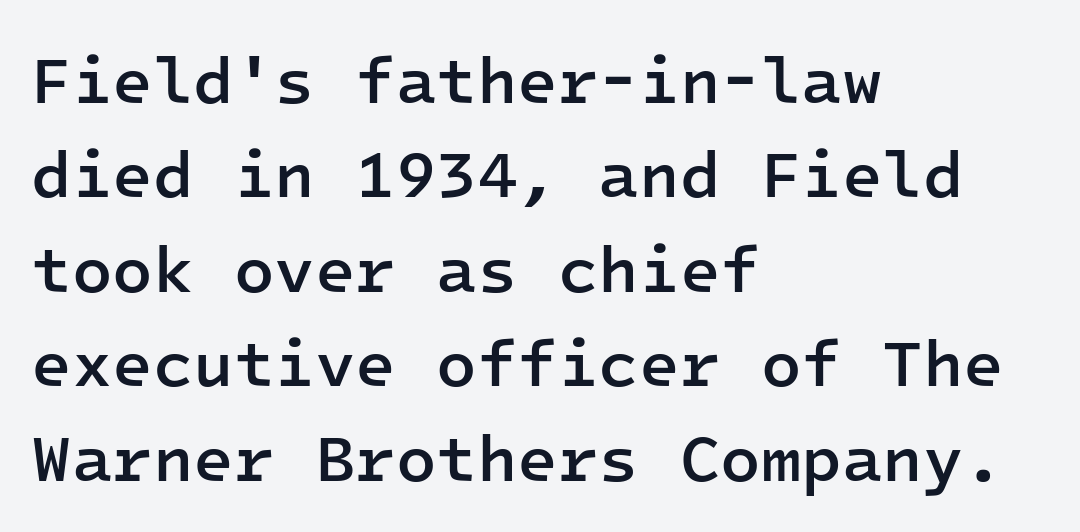
{"serif": "no", "italic": "no", "bold": "semi", "weight": "semibold", "width": "normal", "stroke_contrast": "low", "x_height": "medium", "monospaced": "yes", "underline": "no", "align": "left", "line_spacing": "normal", "line_spacing_ratio": 1.43, "letter_spacing": "normal", "letter_spacing_em": 0.0, "glyph_px": 66}
